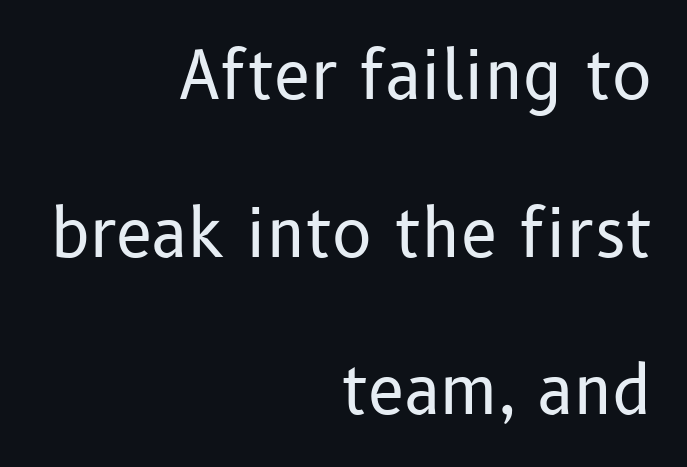
{"serif": "no", "italic": "no", "bold": "no", "weight": "regular", "width": "normal", "stroke_contrast": "low", "x_height": "medium", "monospaced": "no", "underline": "no", "align": "right", "line_spacing": "loose", "line_spacing_ratio": 2.39, "letter_spacing": "normal", "letter_spacing_em": 0.0, "glyph_px": 66}
